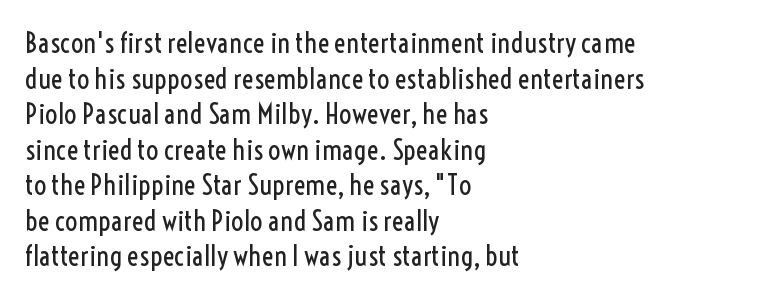
Q: Is the text bold? A: No.
Q: Is the text italic (slanted)? A: No, it is upright.
Q: Is the typeface a serif or a sans-serif typeface? A: Sans-serif.
Q: Is the text underlined? A: No.
Q: How is the paragraph aligned? A: Left-aligned.
Q: Is the spacing between letters normal or unusually wide? A: Normal.
Q: Is the spacing between lines tight, normal or loose? A: Normal.
Q: Width (condensed, normal, or wide)? A: Condensed.
Q: x-height? A: Medium.
Q: Monospaced? A: No.
